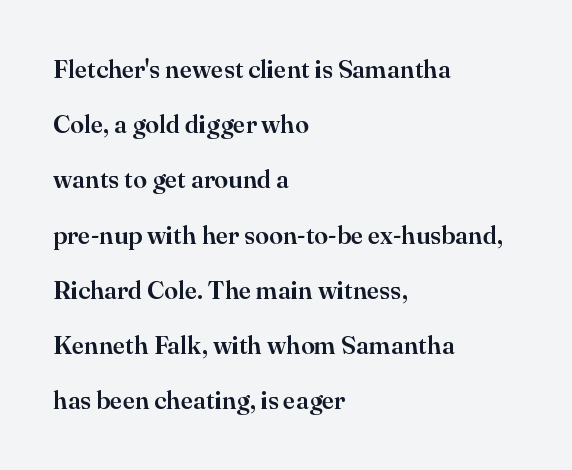
{"italic": "no", "underline": "no", "align": "left", "line_spacing": "loose", "line_spacing_ratio": 2.21, "letter_spacing": "normal", "letter_spacing_em": 0.0, "glyph_px": 25}
